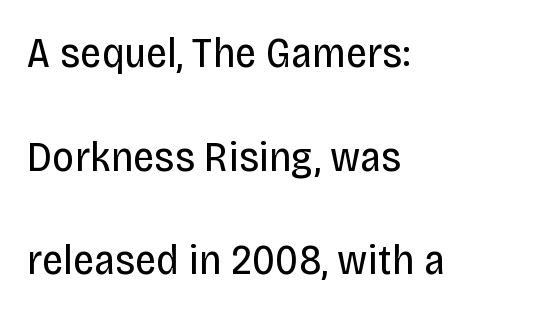
The image shows 43 px regular-weight, condensed sans-serif type, upright; set left-aligned, loose line spacing (2.41x), normal letter spacing, not underlined; low stroke contrast and a large x-height.
